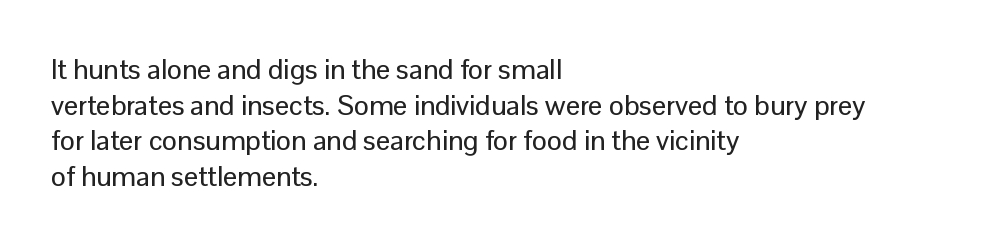
The image shows 28 px sans-serif type, upright; set left-aligned, normal line spacing (1.27x), normal letter spacing, not underlined; low stroke contrast and a medium x-height.
